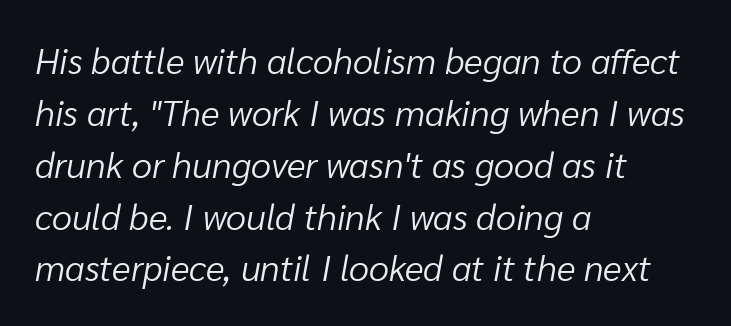
If you drew a ruler down the left edge, every line would touch it. Honestly, the letter spacing is just normal — you wouldn't notice it. The line-height multiplier appears to be the usual default. The letters are slanted; this is an italic face. Unmarked baselines from the first word to the last. The rendering uses natural spacing where letterforms have individual widths.
